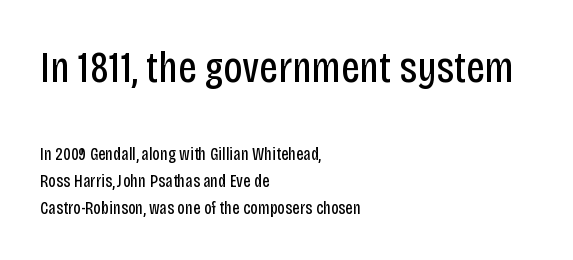
{"serif": "no", "italic": "no", "bold": "no", "weight": "regular", "width": "condensed", "stroke_contrast": "low", "x_height": "large", "monospaced": "no", "underline": "no", "align": "left", "line_spacing": "normal", "line_spacing_ratio": 1.5, "letter_spacing": "normal", "letter_spacing_em": 0.0, "larger_block": "first", "size_ratio": 2.5, "glyph_px": 45}
